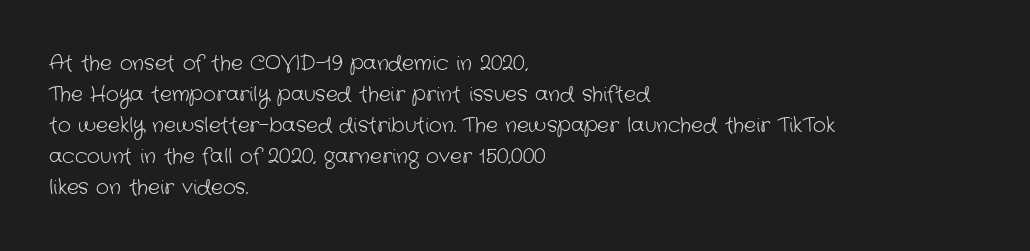
The image shows 20 px text type; set left-aligned, normal line spacing (1.55x), normal letter spacing, not underlined.
